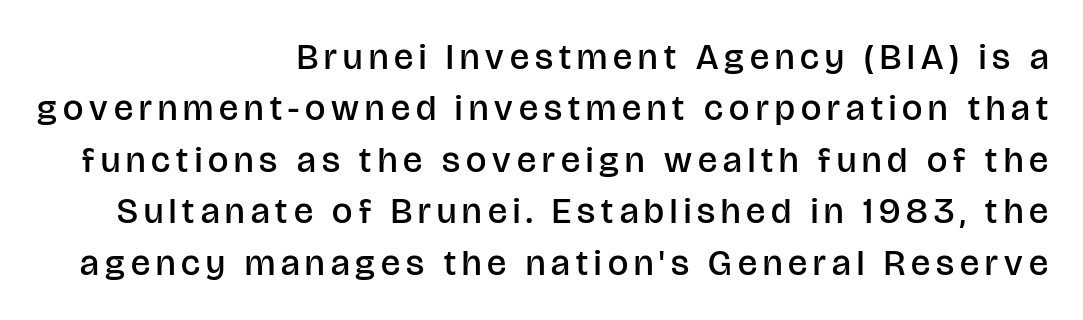
The compositor pushed each line to the right boundary. Do the characters align in a grid? No, the font is proportional. Is there much room between lines? A standard amount, neither cramped nor airy. Posture: vertical. The text was rendered using a sans face with plain stroke endings.
